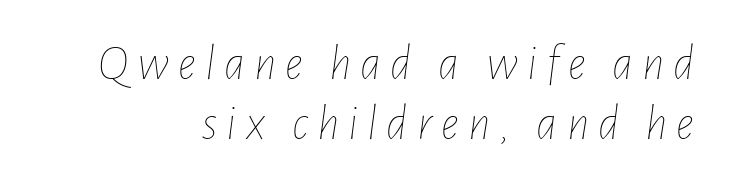
This sample has the flowing, uneven cadence of proportional lettering. Beneath every word, the page is bare. The font's italic variant was chosen for this text. The letters look calm and open, with moderate or lighter stems.
